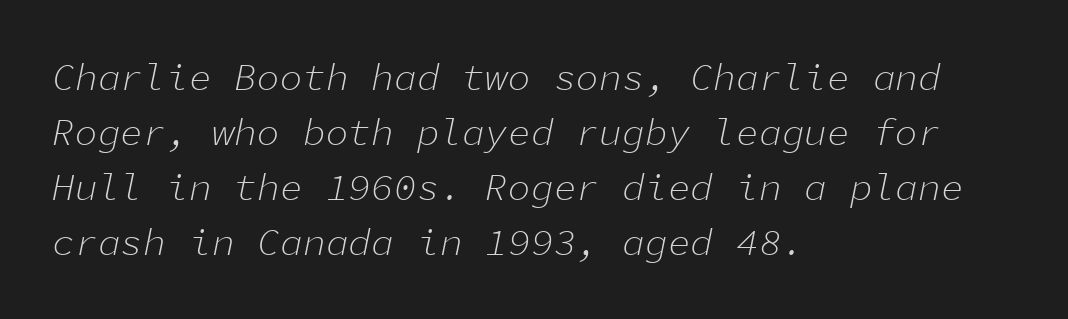
{"italic": "yes", "lean": "right", "slant_degrees": 11, "bold": "no", "weight": "light", "width": "normal", "stroke_contrast": "low", "x_height": "medium", "monospaced": "yes", "underline": "no", "align": "left", "line_spacing": "normal", "line_spacing_ratio": 1.45, "letter_spacing": "normal", "letter_spacing_em": 0.0, "glyph_px": 38}
